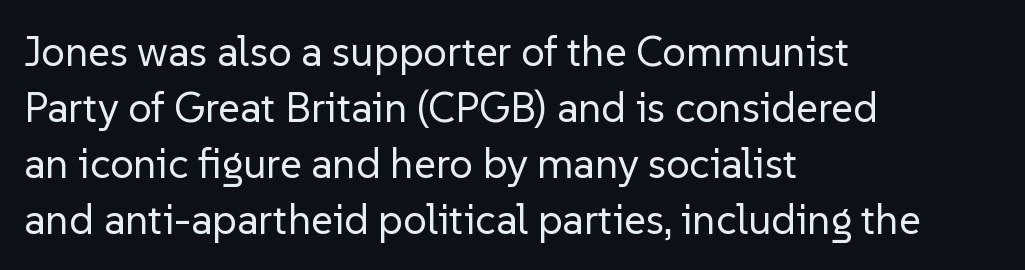
{"serif": "no", "italic": "no", "bold": "no", "weight": "regular", "width": "normal", "stroke_contrast": "low", "x_height": "medium", "monospaced": "no", "underline": "no", "align": "left", "line_spacing": "normal", "line_spacing_ratio": 1.33, "letter_spacing": "normal", "letter_spacing_em": 0.0, "glyph_px": 42}
